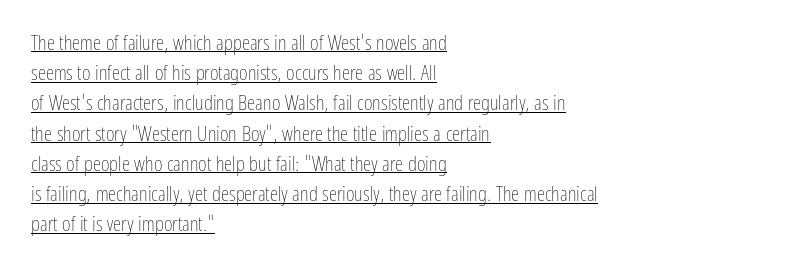
{"italic": "no", "bold": "no", "underline": "yes", "align": "left", "line_spacing": "normal", "line_spacing_ratio": 1.44, "letter_spacing": "normal", "letter_spacing_em": 0.0, "glyph_px": 21}
